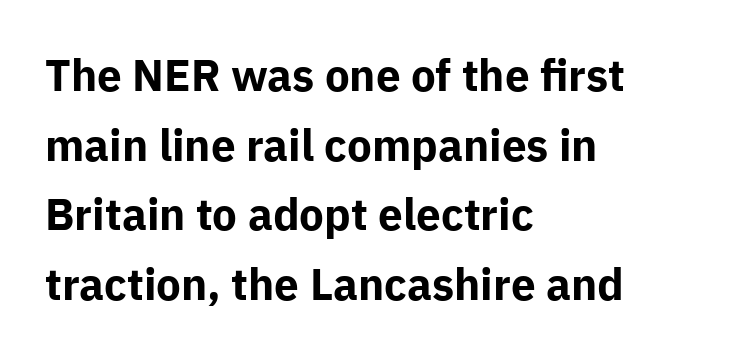
The image shows 44 px bold sans-serif type, upright; set left-aligned, normal line spacing (1.58x), normal letter spacing, not underlined; low stroke contrast and a medium x-height.
